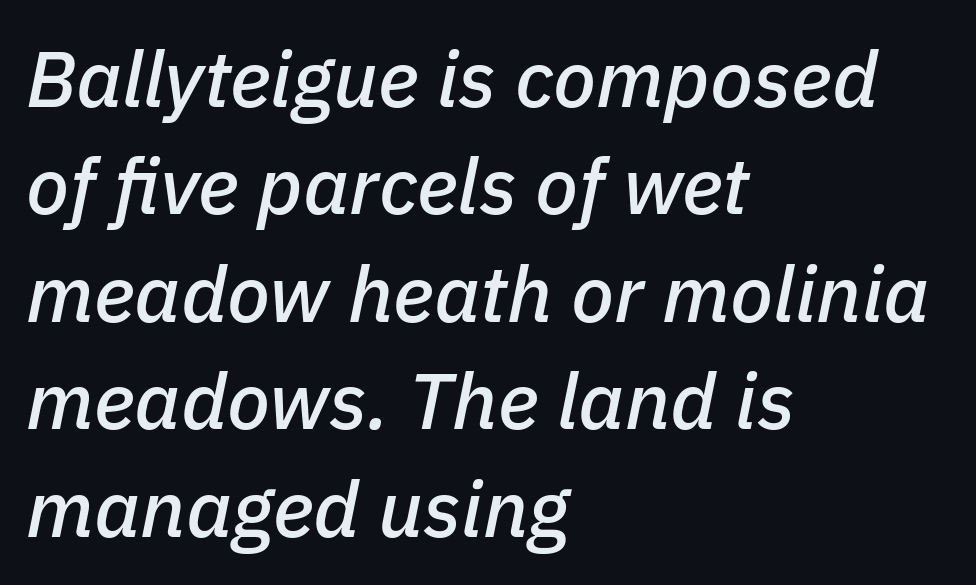
Q: Is the text italic (slanted)? A: Yes, it leans right by about 11 degrees.
Q: Is the text underlined? A: No.
Q: How is the paragraph aligned? A: Left-aligned.
Q: Is the spacing between letters normal or unusually wide? A: Normal.
Q: Is the spacing between lines tight, normal or loose? A: Normal.
Q: Width (condensed, normal, or wide)? A: Normal.
Q: Stroke contrast? A: Low.
Q: x-height? A: Medium.
Q: Monospaced? A: No.
